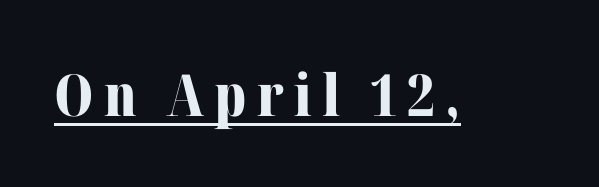
Has an underline been added? It has. Ascenders rise straight up at ninety degrees. Heavy, bold letterforms. The rendering uses natural spacing where letterforms have individual widths.
